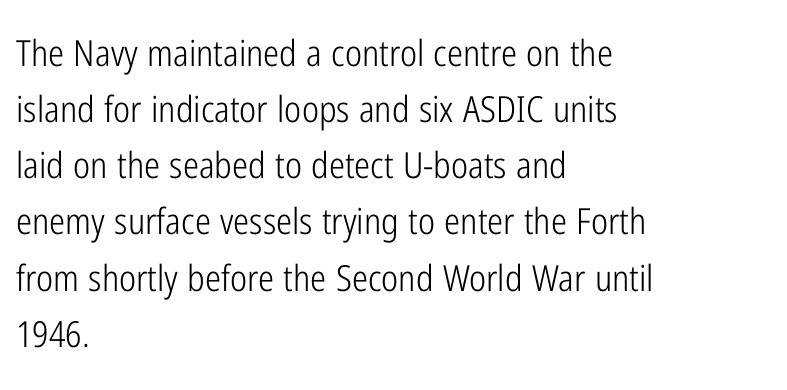
Q: Is the text bold? A: No.
Q: Is the text italic (slanted)? A: No, it is upright.
Q: Is the typeface a serif or a sans-serif typeface? A: Sans-serif.
Q: Is the text underlined? A: No.
Q: How is the paragraph aligned? A: Left-aligned.
Q: Is the spacing between letters normal or unusually wide? A: Normal.
Q: Is the spacing between lines tight, normal or loose? A: Normal.
Q: Width (condensed, normal, or wide)? A: Condensed.
Q: Stroke contrast? A: Low.
Q: x-height? A: Medium.
Q: Monospaced? A: No.
